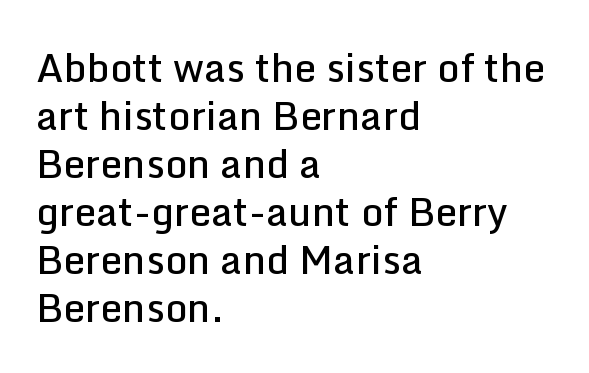
Q: Is the text bold? A: Semi-bold.
Q: Is the text italic (slanted)? A: No, it is upright.
Q: Is the typeface a serif or a sans-serif typeface? A: Sans-serif.
Q: Is the text underlined? A: No.
Q: How is the paragraph aligned? A: Left-aligned.
Q: Is the spacing between letters normal or unusually wide? A: Normal.
Q: Width (condensed, normal, or wide)? A: Normal.
Q: Stroke contrast? A: Low.
Q: x-height? A: Medium.
Q: Monospaced? A: No.
